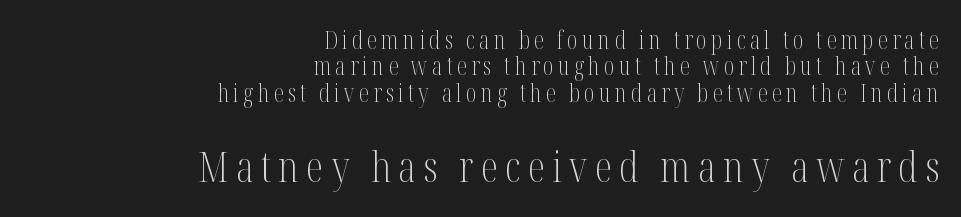
Ascenders rise straight up at ninety degrees. The passage shown is not underscored anywhere. This rendering uses right alignment, leaving the left contour irregular. The rendering enlarges the type as you move from the upper chunk to the lower. Stroke thickness stays within the range of a standard reading face or lighter. Successive baselines arrive quickly, one right under another.
